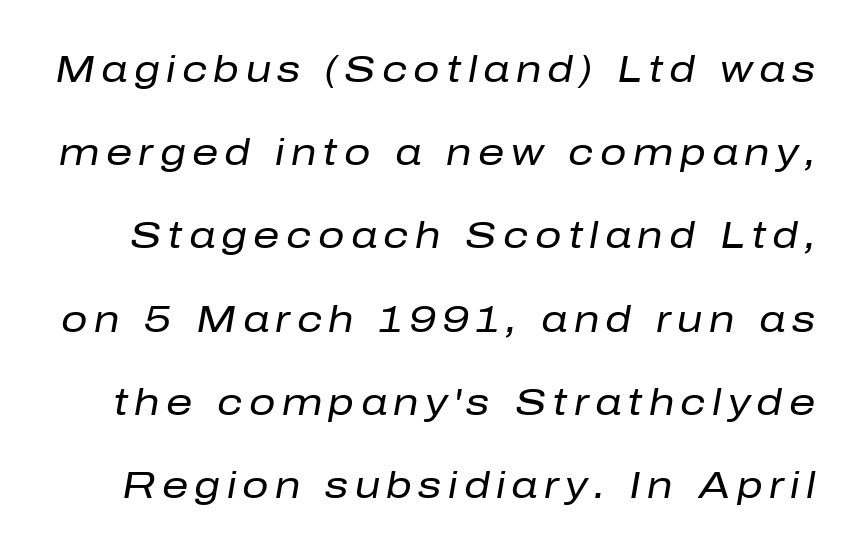
{"italic": "yes", "lean": "right", "slant_degrees": 10, "bold": "no", "weight": "regular", "width": "normal", "stroke_contrast": "low", "x_height": "medium", "monospaced": "no", "underline": "no", "line_spacing": "loose", "line_spacing_ratio": 2.25, "glyph_px": 37}
